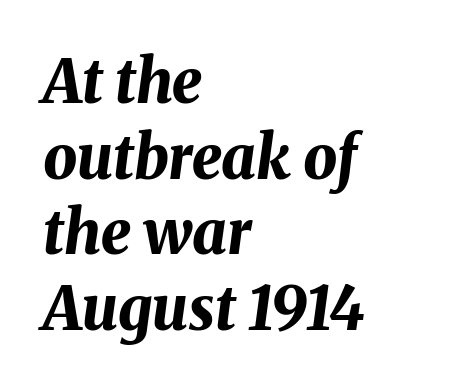
Stroke thickness is high; the sample reads as a true bold. Unmarked baselines from the first word to the last. You could call the tracking neutral — neither tight nor loose. Yep, that's italic — everything's leaning. Vertically, the passage feels balanced, rows spaced as you'd expect. Here the designer chose a conventional face with non-uniform glyph widths.
